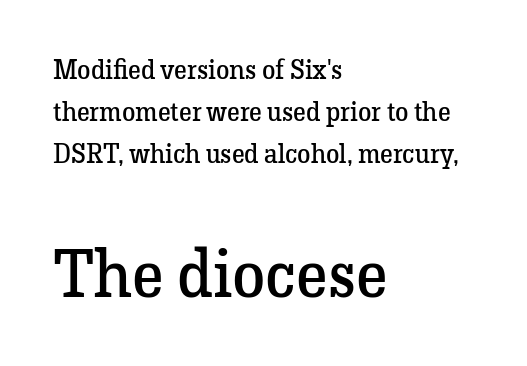
The image shows 67 px regular-weight serif type, upright; set left-aligned, normal line spacing (1.56x), normal letter spacing, not underlined; the second (bottom) block is 2.48x larger; low stroke contrast and a medium x-height.
